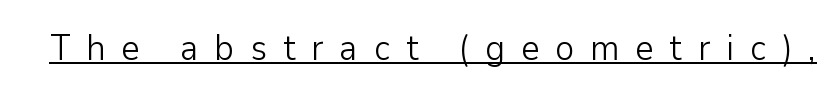
{"serif": "no", "italic": "no", "bold": "no", "weight": "light", "width": "normal", "stroke_contrast": "low", "x_height": "medium", "monospaced": "no", "underline": "yes", "letter_spacing": "wide", "letter_spacing_em": 0.44, "glyph_px": 36}
